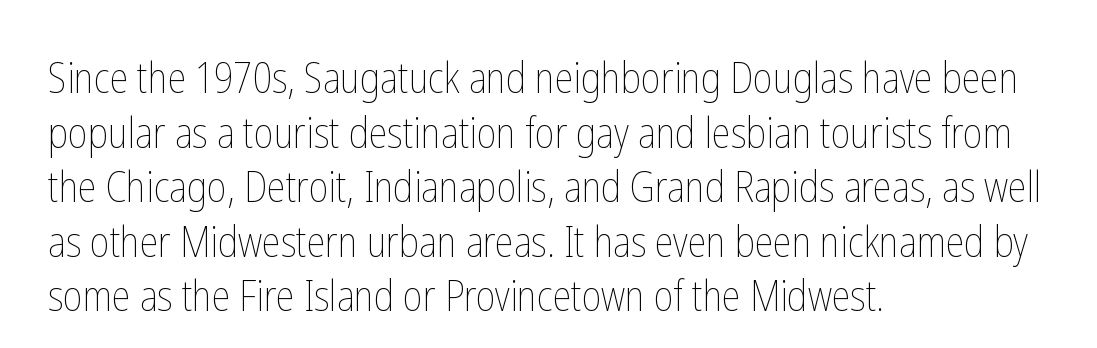
Q: Is the text bold? A: No.
Q: Is the text italic (slanted)? A: No, it is upright.
Q: Is the text underlined? A: No.
Q: How is the paragraph aligned? A: Left-aligned.
Q: Is the spacing between letters normal or unusually wide? A: Normal.
Q: Is the spacing between lines tight, normal or loose? A: Normal.
Q: Width (condensed, normal, or wide)? A: Condensed.
Q: Stroke contrast? A: Low.
Q: x-height? A: Medium.
Q: Monospaced? A: No.
